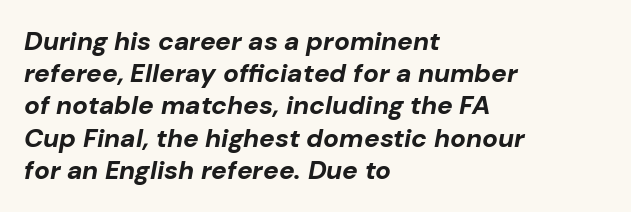
{"italic": "yes", "lean": "right", "slant_degrees": 10, "bold": "yes", "underline": "no", "align": "left", "line_spacing_ratio": 1.24, "letter_spacing": "normal", "letter_spacing_em": 0.0, "glyph_px": 26}
